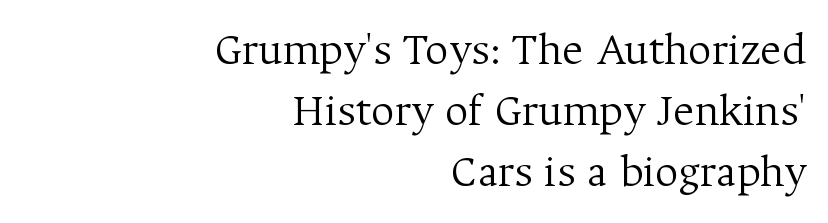
The image shows 46 px light serif type, upright; set right-aligned, normal line spacing (1.33x), normal letter spacing, not underlined; medium stroke contrast and a medium x-height.
